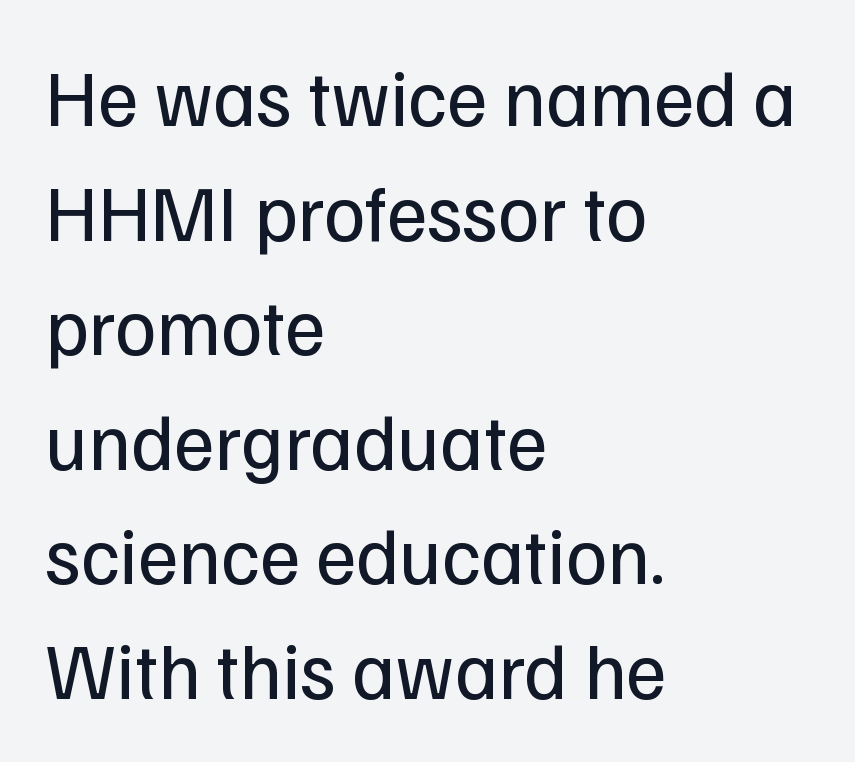
{"serif": "no", "italic": "no", "bold": "no", "weight": "regular", "width": "normal", "stroke_contrast": "low", "x_height": "medium", "monospaced": "no", "underline": "no", "align": "left", "line_spacing": "normal", "line_spacing_ratio": 1.45, "letter_spacing": "normal", "letter_spacing_em": 0.0, "glyph_px": 79}
